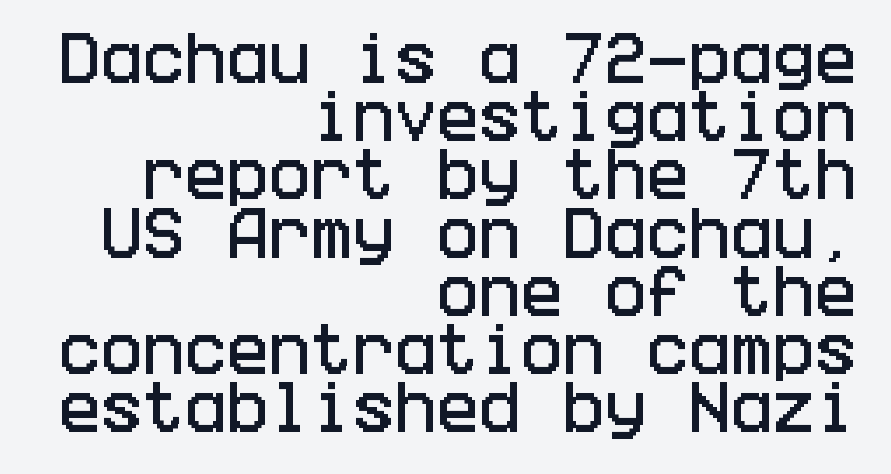
Q: Is the text italic (slanted)? A: No, it is upright.
Q: Is the typeface a serif or a sans-serif typeface? A: Sans-serif.
Q: Is the text underlined? A: No.
Q: How is the paragraph aligned? A: Right-aligned.
Q: Is the spacing between letters normal or unusually wide? A: Normal.
Q: Is the spacing between lines tight, normal or loose? A: Tight.
Q: Width (condensed, normal, or wide)? A: Condensed.
Q: Stroke contrast? A: Low.
Q: x-height? A: Large.
